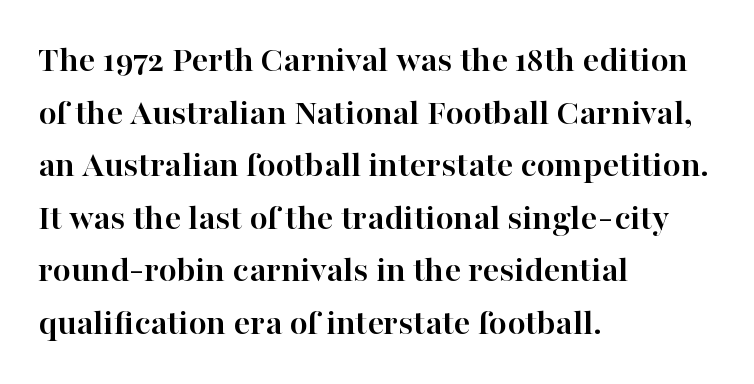
In terms of posture, this sample is upright. Short and long lines alike share a common starting point at left. Evenly set lines give the paragraph a standard silhouette. You could not count columns in this text — the font is proportionally spaced.
